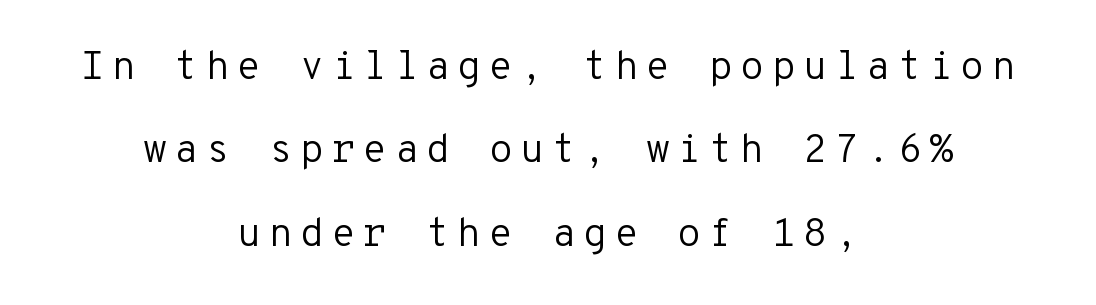
The letters march in equal steps, a hallmark of fixed-pitch type. The passage shown stacks its lines with a broad gap. Weight: regular or lighter. Casual observation: everything's sitting right in the middle. Check the space under the baseline: it is left empty. It's the straight-up-and-down kind of type.
